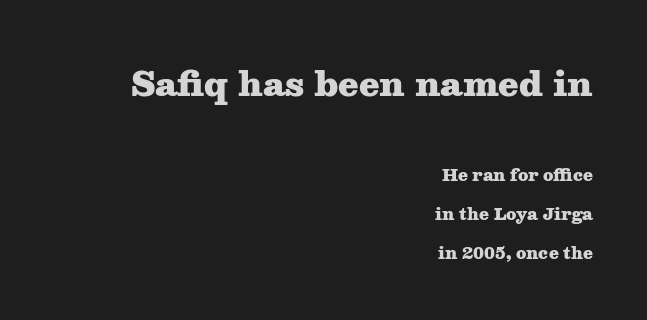
{"serif": "yes", "italic": "no", "bold": "yes", "weight": "heavy", "width": "wide", "stroke_contrast": "medium", "x_height": "medium", "monospaced": "no", "underline": "no", "align": "right", "line_spacing": "loose", "line_spacing_ratio": 2.44, "letter_spacing": "normal", "letter_spacing_em": 0.0, "larger_block": "first", "size_ratio": 2.06, "glyph_px": 33}
